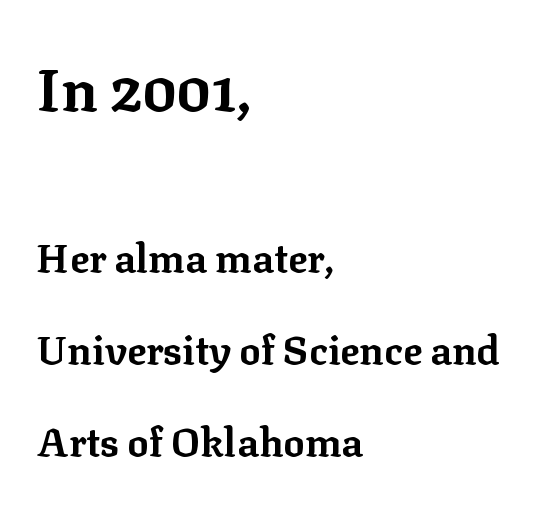
The lines in this sample share a left origin and differ only in where they stop. The face used here is proportionally spaced, like ordinary book or web type. Tracking value appears to be zero — textbook default spacing. If you drew a line through each stem, it would be perfectly vertical. Reading top to bottom, the characters get smaller at the block break. Quick note: underline off.
